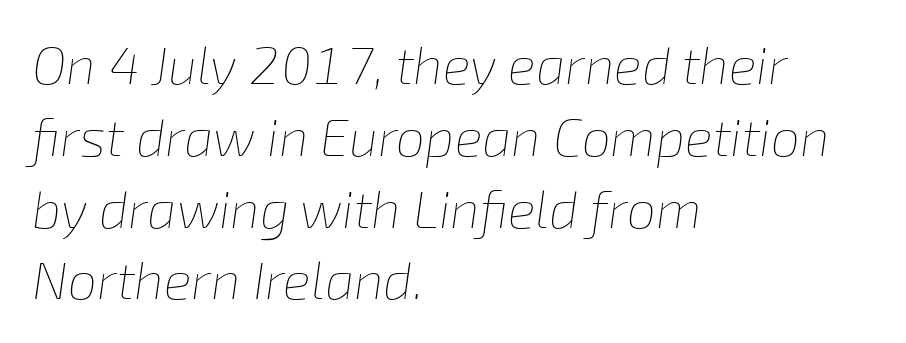
{"italic": "yes", "lean": "right", "slant_degrees": 8, "bold": "no", "weight": "thin", "width": "normal", "stroke_contrast": "low", "x_height": "medium", "monospaced": "no", "underline": "no", "align": "left", "line_spacing": "normal", "line_spacing_ratio": 1.38, "letter_spacing": "normal", "letter_spacing_em": 0.0, "glyph_px": 52}
